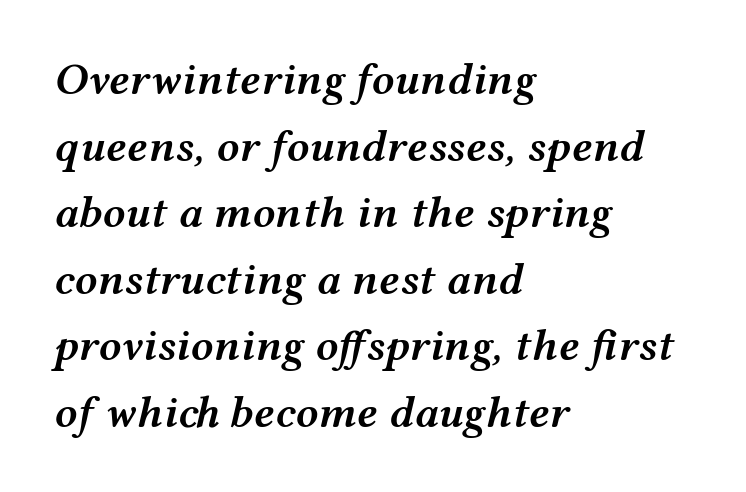
The image shows 45 px semibold, wide type, italic (leaning right); set left-aligned, normal line spacing (1.48x), normal letter spacing, not underlined; medium stroke contrast and a medium x-height.
